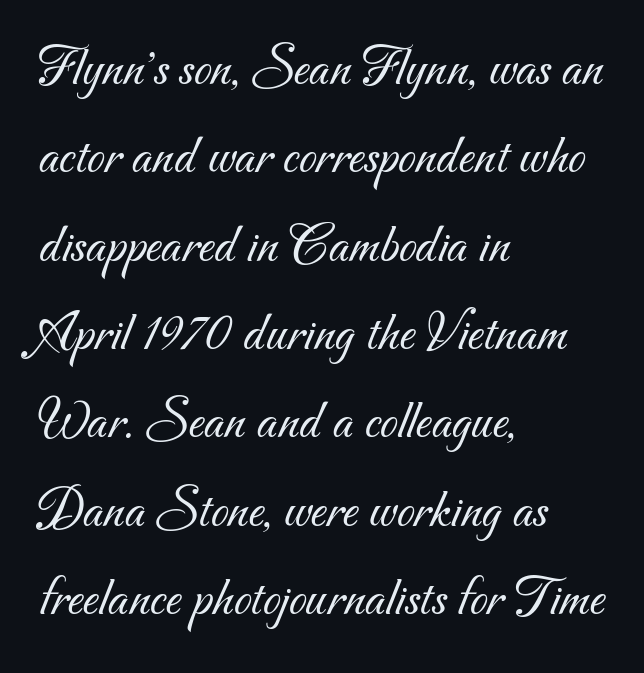
The image shows 57 px light sans-serif type; set left-aligned, normal line spacing (1.55x), normal letter spacing, not underlined; medium stroke contrast and a small x-height.
